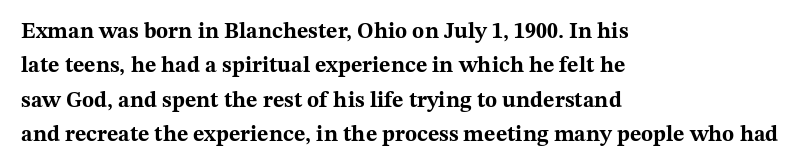
Upright lettering throughout. Just letters on the line, the space beneath them empty. The vertical gap from one line to the next is medium. Strong, thick strokes mark this as bold type. Short and long lines alike share a common starting point at left.
